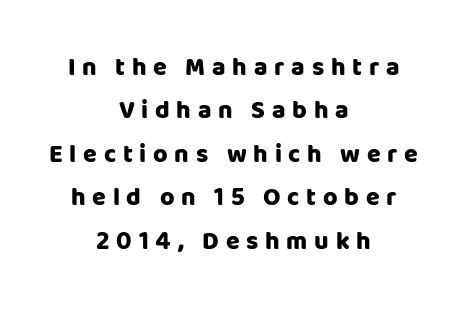
{"italic": "no", "bold": "yes", "underline": "no", "align": "center", "line_spacing_ratio": 1.74, "letter_spacing": "wide", "letter_spacing_em": 0.27, "glyph_px": 25}
